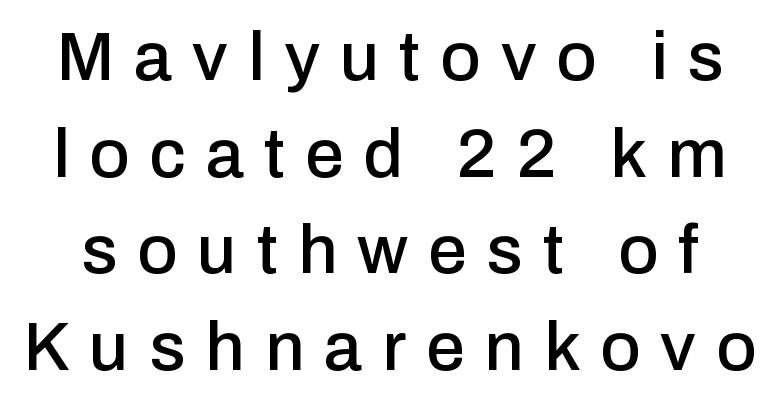
The image shows 69 px sans-serif type, upright; set normal line spacing (1.4x), unusually wide letter spacing (+0.29 em), not underlined; low stroke contrast and a medium x-height.
